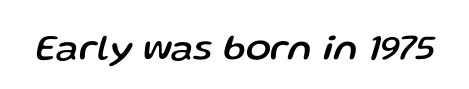
The glyphs look as if they've been sheared to an angle. Is this a fixed-width face? No — the glyphs have proportional, varying widths. The letters sit at their default tracking, neither squeezed nor spread. Only glyphs here, with clear space below each row.
